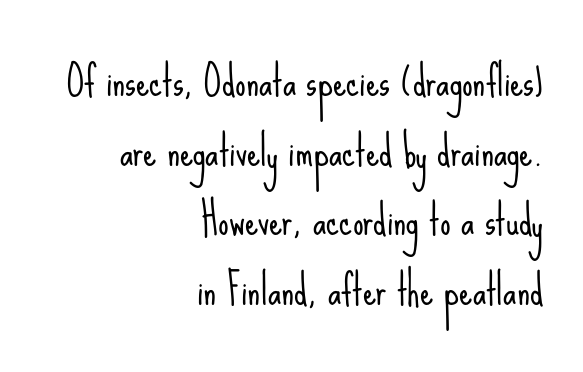
Caption: standard tracking, unaltered. No word sits above an underline. These lines sit exactly where default settings would place them. The passage shown is typed in a proportional face where columns would drift. A quiet, ordinary-to-light weight characterises the typeface. Notice how the stems are strictly vertical — no italics here.
